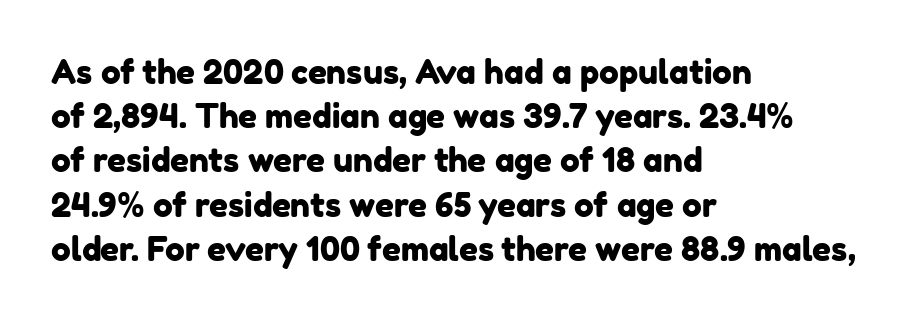
Note the varied advance widths — an 'i' is clearly narrower than an 'm'. The paragraph has a hard left edge and a soft right edge. To sum up the face: it is a sans, with no serifs. Nothing unusual about the tracking: characters are spaced as the font intends. A clean baseline with only descenders dipping below it.
